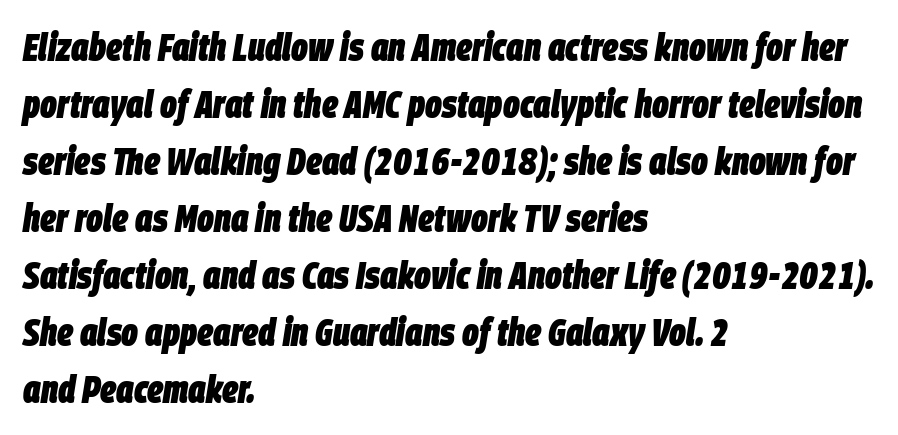
{"italic": "yes", "lean": "right", "slant_degrees": 9, "bold": "yes", "weight": "heavy", "width": "condensed", "stroke_contrast": "low", "x_height": "large", "monospaced": "no", "underline": "no", "align": "left", "line_spacing": "normal", "line_spacing_ratio": 1.46, "letter_spacing": "normal", "letter_spacing_em": 0.0, "glyph_px": 39}
